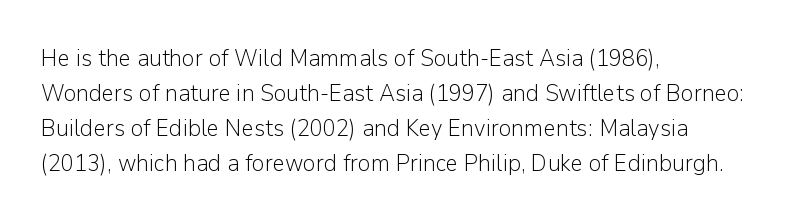
Q: Is the text bold? A: No.
Q: Is the text italic (slanted)? A: No, it is upright.
Q: Is the text underlined? A: No.
Q: How is the paragraph aligned? A: Left-aligned.
Q: Is the spacing between letters normal or unusually wide? A: Normal.
Q: Is the spacing between lines tight, normal or loose? A: Normal.
